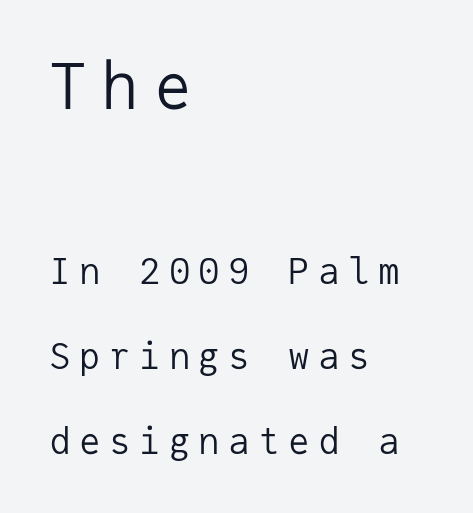
{"serif": "no", "italic": "no", "bold": "no", "weight": "regular", "width": "normal", "stroke_contrast": "low", "x_height": "medium", "monospaced": "yes", "underline": "no", "align": "left", "line_spacing": "loose", "line_spacing_ratio": 2.37, "letter_spacing": "wide", "letter_spacing_em": 0.23, "larger_block": "first", "size_ratio": 1.75, "glyph_px": 63}
